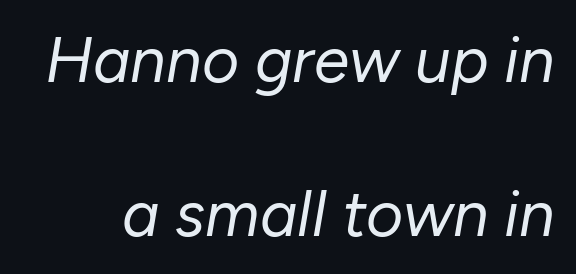
Q: Is the text bold? A: No.
Q: Is the text italic (slanted)? A: Yes, it leans right by about 10 degrees.
Q: Is the text underlined? A: No.
Q: Is the spacing between letters normal or unusually wide? A: Normal.
Q: Is the spacing between lines tight, normal or loose? A: Loose.
Q: Width (condensed, normal, or wide)? A: Normal.
Q: Stroke contrast? A: Low.
Q: x-height? A: Medium.
Q: Monospaced? A: No.
